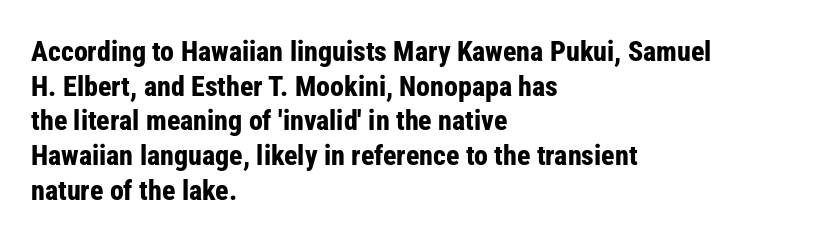
{"serif": "no", "italic": "no", "bold": "yes", "weight": "bold", "width": "condensed", "stroke_contrast": "low", "x_height": "medium", "monospaced": "no", "underline": "no", "align": "left", "line_spacing_ratio": 1.24, "letter_spacing": "normal", "letter_spacing_em": 0.0, "glyph_px": 28}
